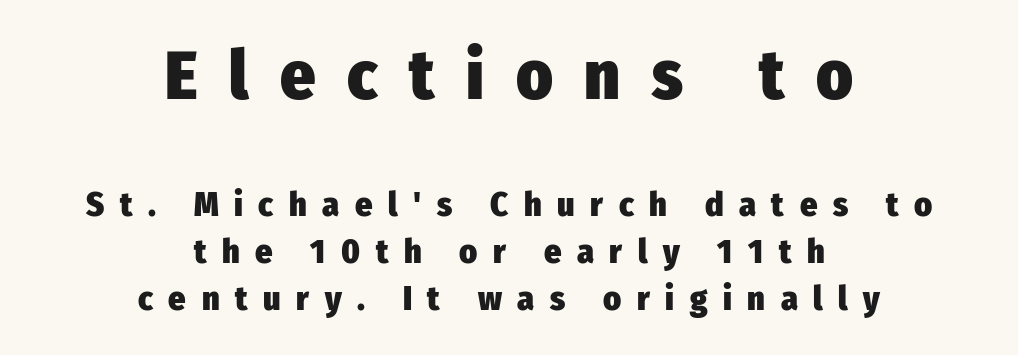
Compared with typical paragraphs, the rows here are spaced about the same. Each row of text sits above clean, open space. Caption: expanded tracking, letters set apart. This sample uses a sans-serif face. Reading top to bottom, the characters get smaller at the block break.
